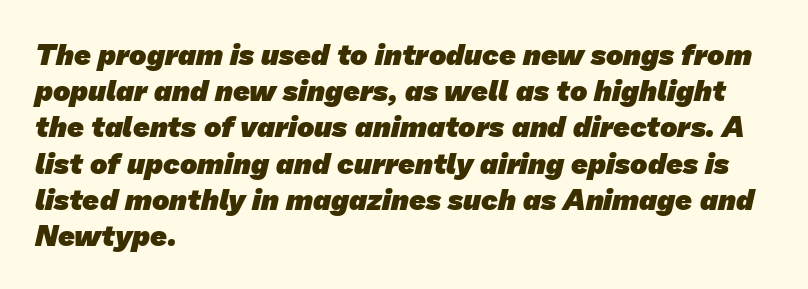
The image shows 29 px heavy sans-serif type; set left-aligned, normal line spacing (1.25x), normal letter spacing, not underlined; low stroke contrast and a medium x-height.
